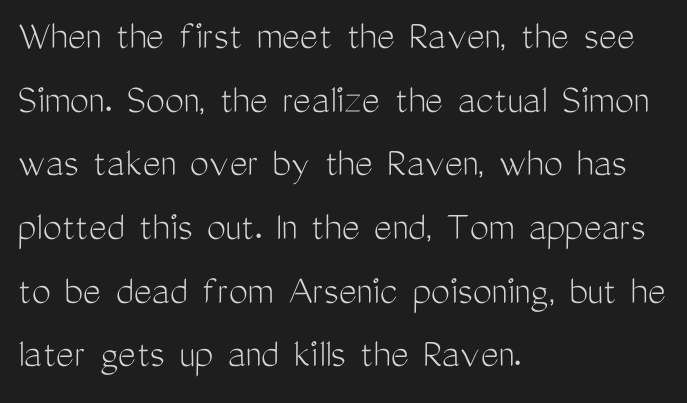
Q: Is the text bold? A: No.
Q: Is the text italic (slanted)? A: No, it is upright.
Q: Is the typeface a serif or a sans-serif typeface? A: Sans-serif.
Q: Is the text underlined? A: No.
Q: How is the paragraph aligned? A: Left-aligned.
Q: Is the spacing between letters normal or unusually wide? A: Normal.
Q: Is the spacing between lines tight, normal or loose? A: Normal.
Q: Width (condensed, normal, or wide)? A: Condensed.
Q: Stroke contrast? A: Medium.
Q: x-height? A: Medium.
Q: Monospaced? A: No.
